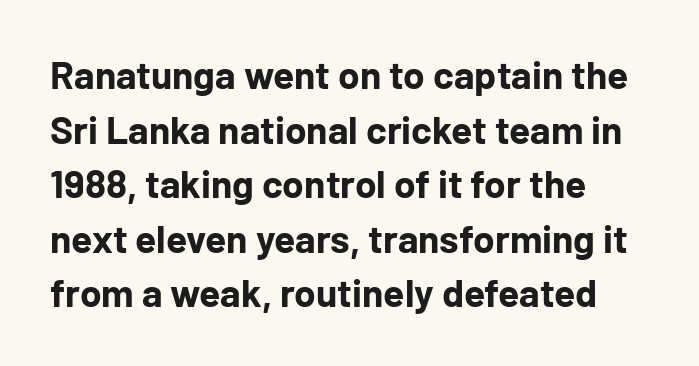
Q: Is the text bold? A: Yes.
Q: Is the text italic (slanted)? A: No, it is upright.
Q: Is the typeface a serif or a sans-serif typeface? A: Sans-serif.
Q: Is the text underlined? A: No.
Q: How is the paragraph aligned? A: Left-aligned.
Q: Is the spacing between letters normal or unusually wide? A: Normal.
Q: Is the spacing between lines tight, normal or loose? A: Normal.
Q: Width (condensed, normal, or wide)? A: Normal.
Q: Stroke contrast? A: Low.
Q: x-height? A: Medium.
Q: Monospaced? A: No.
